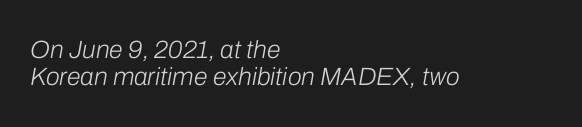
The image shows 25 px text type, italic (leaning right); set left-aligned, tight line spacing (1.09x), normal letter spacing, not underlined.
